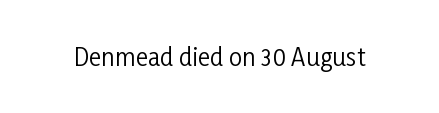
Q: Is the text bold? A: No.
Q: Is the text italic (slanted)? A: No, it is upright.
Q: Is the text underlined? A: No.
Q: Is the spacing between letters normal or unusually wide? A: Normal.
